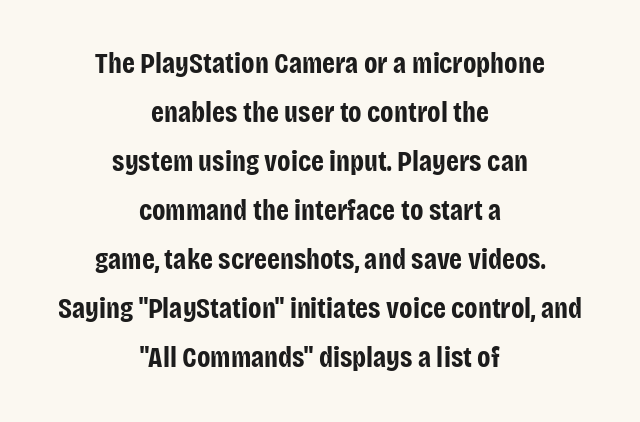
Its strokes are broad and dark, the hallmark of bold type. Successive baselines arrive at the customary interval. Nothing sits at the stroke ends, so this counts as sans-serif. Just letters on the line, the space beneath them empty. In terms of letterspacing, this is plain default setting.
